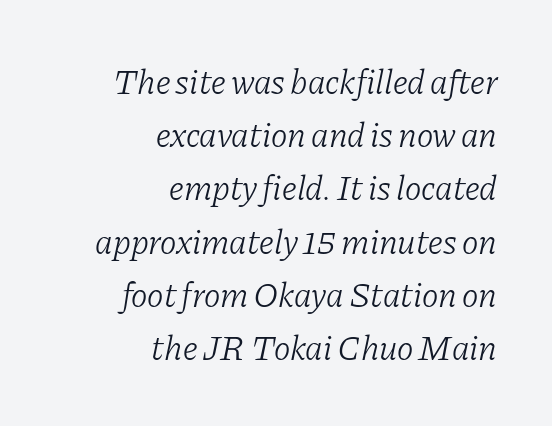
Q: Is the text bold? A: No.
Q: Is the text italic (slanted)? A: Yes, it leans right by about 11 degrees.
Q: Is the typeface a serif or a sans-serif typeface? A: Serif.
Q: Is the text underlined? A: No.
Q: How is the paragraph aligned? A: Right-aligned.
Q: Is the spacing between letters normal or unusually wide? A: Normal.
Q: Is the spacing between lines tight, normal or loose? A: Normal.
Q: Width (condensed, normal, or wide)? A: Normal.
Q: Stroke contrast? A: Low.
Q: x-height? A: Medium.
Q: Monospaced? A: No.
